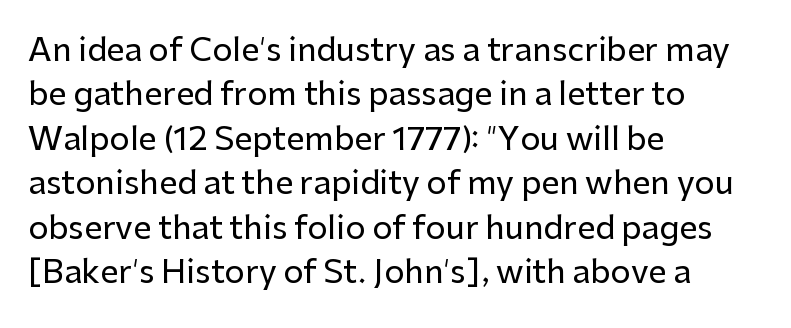
{"serif": "no", "italic": "no", "width": "normal", "stroke_contrast": "low", "x_height": "medium", "monospaced": "no", "underline": "no", "align": "left", "line_spacing": "normal", "line_spacing_ratio": 1.39, "letter_spacing": "normal", "letter_spacing_em": 0.0, "glyph_px": 32}
